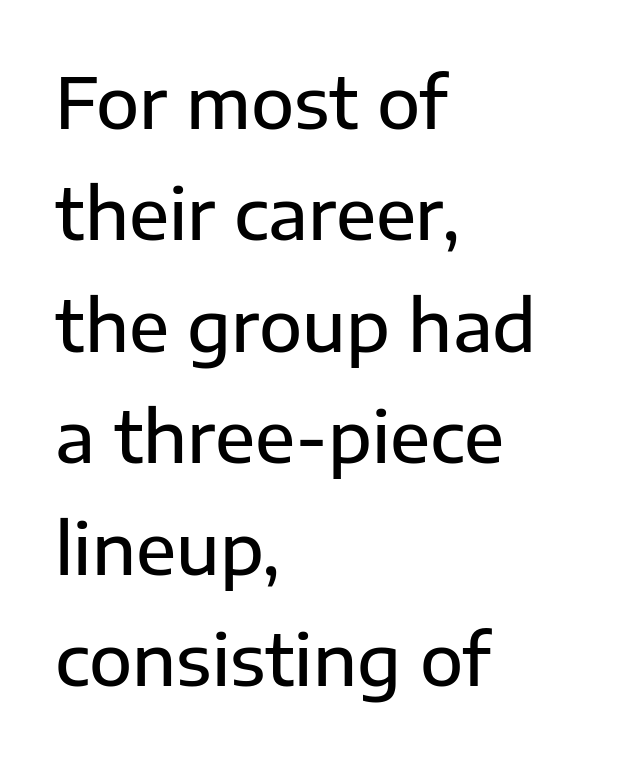
Normally led — the rows are evenly, conventionally spaced. The zone under the glyphs is completely vacant. The specimen reads as upright at a glance. Caption: standard tracking, unaltered. The passage is arranged the way most books set body copy — flush left. You can tell from the bare stems that sans-serif type was used.
